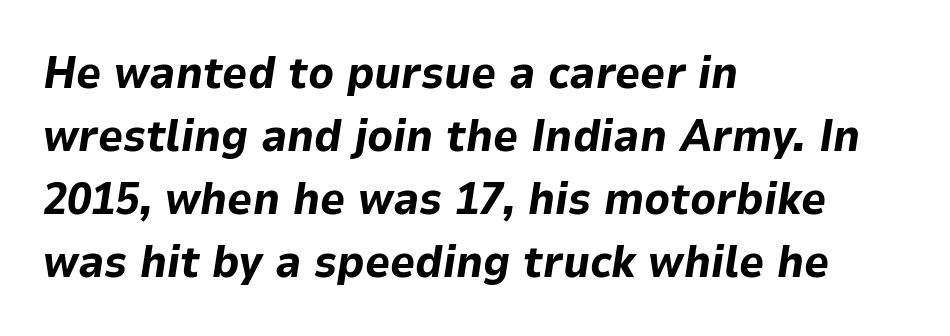
The image shows 44 px bold type, italic (leaning right); set left-aligned, normal line spacing (1.43x), normal letter spacing, not underlined; low stroke contrast and a medium x-height.
